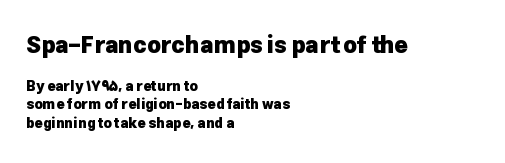
{"italic": "no", "bold": "yes", "underline": "no", "align": "left", "line_spacing": "normal", "line_spacing_ratio": 1.3, "letter_spacing": "normal", "letter_spacing_em": 0.0, "larger_block": "first", "size_ratio": 1.64, "glyph_px": 23}
